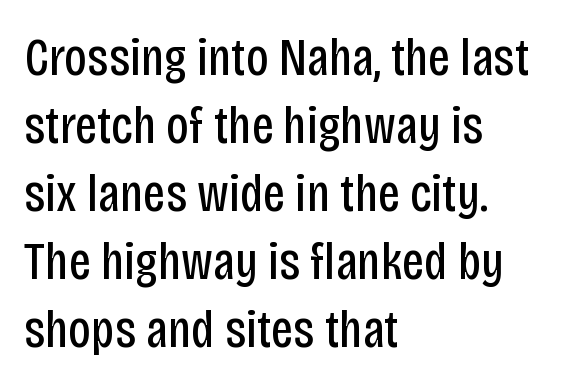
Q: Is the text bold? A: No.
Q: Is the text italic (slanted)? A: No, it is upright.
Q: Is the typeface a serif or a sans-serif typeface? A: Sans-serif.
Q: Is the text underlined? A: No.
Q: How is the paragraph aligned? A: Left-aligned.
Q: Is the spacing between letters normal or unusually wide? A: Normal.
Q: Is the spacing between lines tight, normal or loose? A: Normal.
Q: Width (condensed, normal, or wide)? A: Condensed.
Q: Stroke contrast? A: Low.
Q: x-height? A: Large.
Q: Monospaced? A: No.
